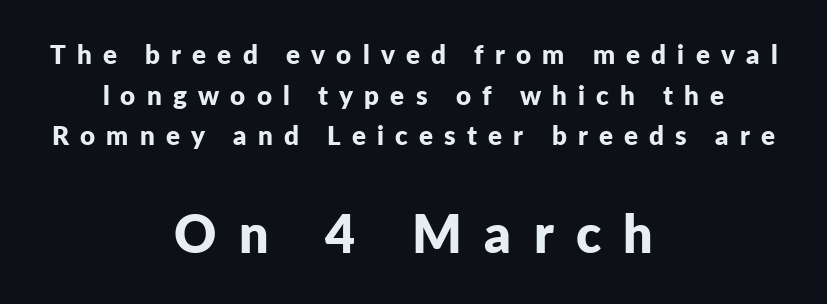
Evenly set lines give the paragraph a standard silhouette. Honestly, there is no underline to notice here at all. The face used here is proportionally spaced, like ordinary book or web type. Each glyph is drawn with heavy, bold strokes.
